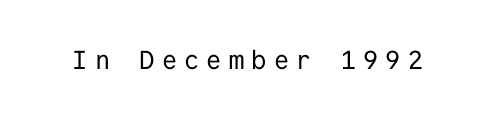
Letter spacing: wide. Stroke mass is kept to a normal reading level or below. Posture: upright roman. Honestly, there is no underline to notice here at all.
